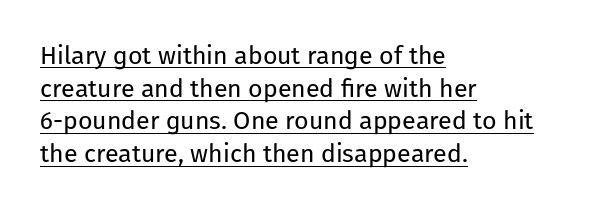
Weight class: somewhere from thin through regular. Check the space under the baseline: a stroke is drawn there. The space between consecutive lines is moderate. A roman cut, with each character standing at attention. Each line starts at the same left margin while the right side varies. No extra tracking has been applied to these lines.
